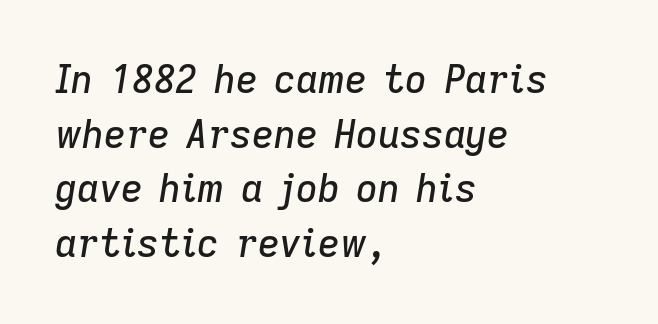
Spacing between characters is what you'd get straight out of the box. Alignment: flush left. Honestly, the row spacing looks completely unremarkable. Glance below the letters and you will spot only blank space. The rendering uses natural spacing where letterforms have individual widths. Quick note: italic.
